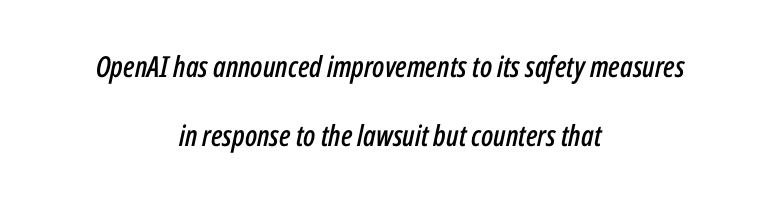
Check under the words: just untouched page. Spacing verdict: proportional, widths tailored to each character. A great deal of white space separates one row of letters from the next. The letters sit at their default tracking, neither squeezed nor spread. Casual observation: everything's sitting right in the middle. The passage shown leans; its letterforms are oblique.
